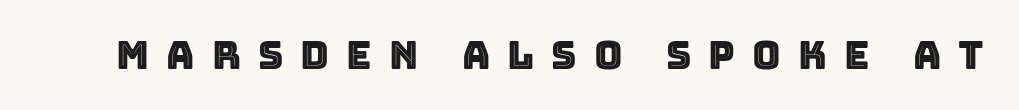
{"italic": "no", "width": "normal", "x_height": "large", "monospaced": "no", "underline": "no", "letter_spacing": "wide", "letter_spacing_em": 0.44, "glyph_px": 39}
